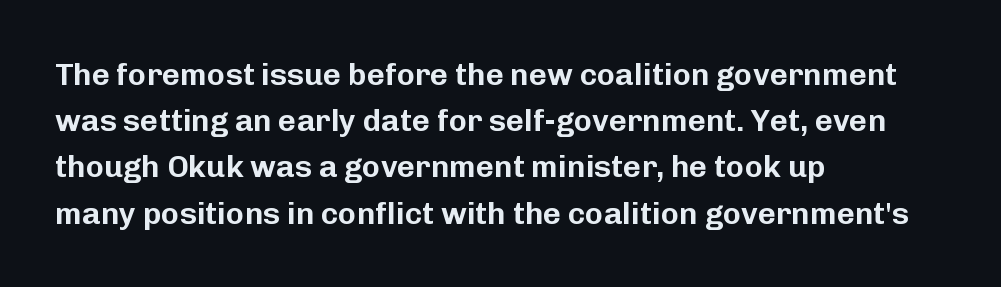
{"serif": "no", "italic": "no", "width": "normal", "stroke_contrast": "low", "x_height": "medium", "monospaced": "no", "underline": "no", "align": "left", "line_spacing": "normal", "line_spacing_ratio": 1.49, "letter_spacing": "normal", "letter_spacing_em": 0.0, "glyph_px": 31}
